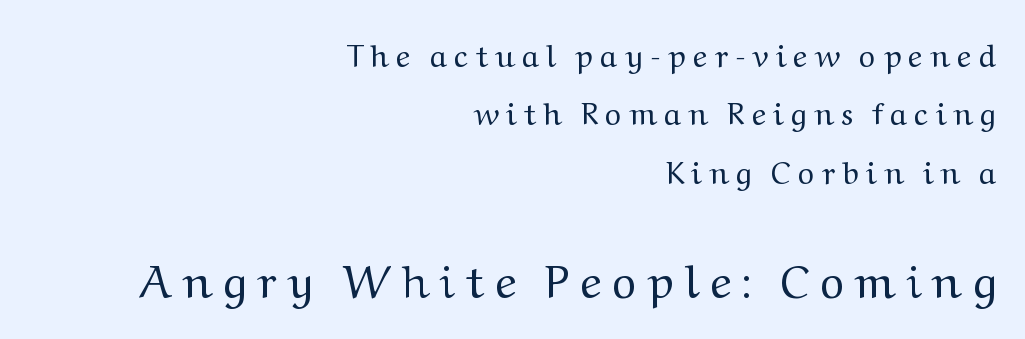
These lines stack with their right ends in a neat column. Each letter's strokes conclude with small projecting serifs. The later block is typeset at a bigger size than the earlier block. Glyph-to-glyph distance is far greater than everyday printed text. Character widths vary here, with narrow letters taking less room than wide ones. The letters stand straight up with perfectly vertical stems.
